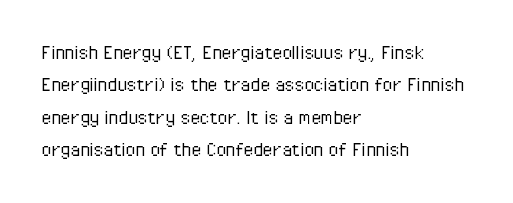
The image shows 22 px text type, upright; set left-aligned, normal line spacing (1.47x), normal letter spacing, not underlined.
